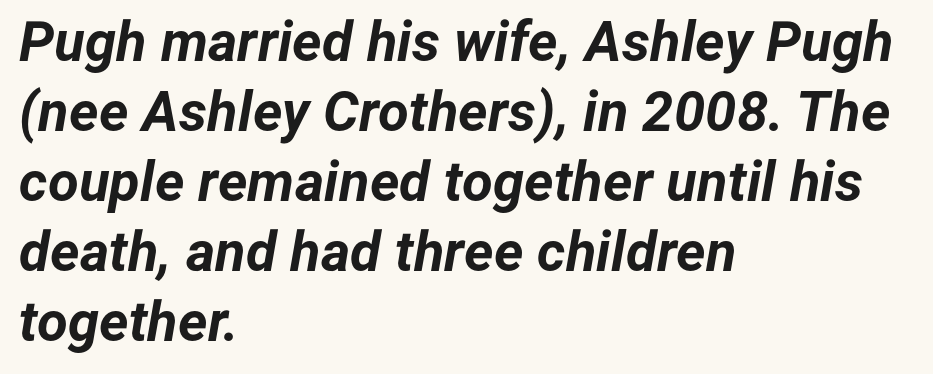
The image shows 56 px bold type, italic (leaning right); set left-aligned, normal line spacing (1.25x), normal letter spacing, not underlined; low stroke contrast and a medium x-height.
